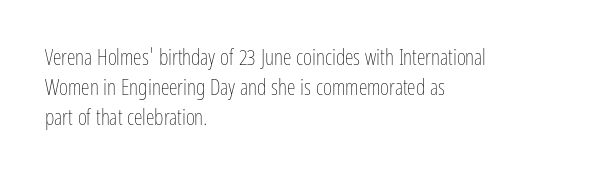
Reading down the column, the eye jumps a familiar distance to each next line. Left-aligned paragraph, ragged on the right. Check under the words: just untouched page. Nope, not italic — everything's standing straight.
